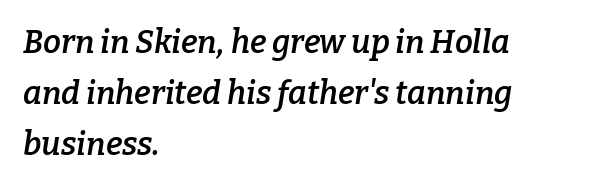
If you drew a line through each stem, it would be angled. Looks like regular typesetting: each glyph gets only the width it needs. Layout note: lines flush left. Caption: semibold face, moderately heavy strokes. The strip under each line holds only bare page. The letterforms sit shoulder to shoulder at normal distance.
